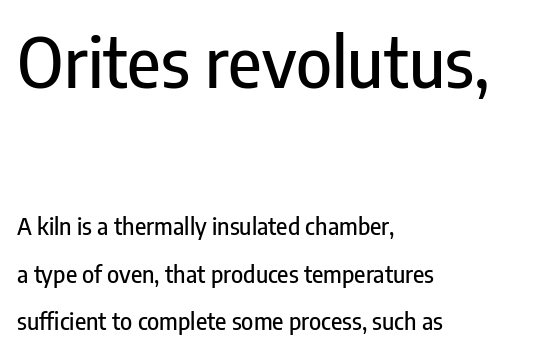
The image shows 68 px condensed sans-serif type, upright; set left-aligned, loose line spacing (2.06x), normal letter spacing, not underlined; the first (top) block is 2.96x larger; low stroke contrast and a medium x-height.
